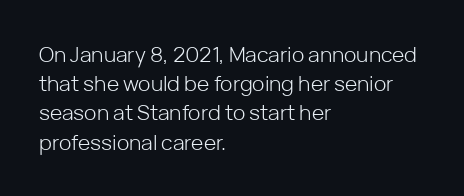
The image shows 21 px text type, upright; set left-aligned, normal line spacing (1.39x), normal letter spacing, not underlined.
